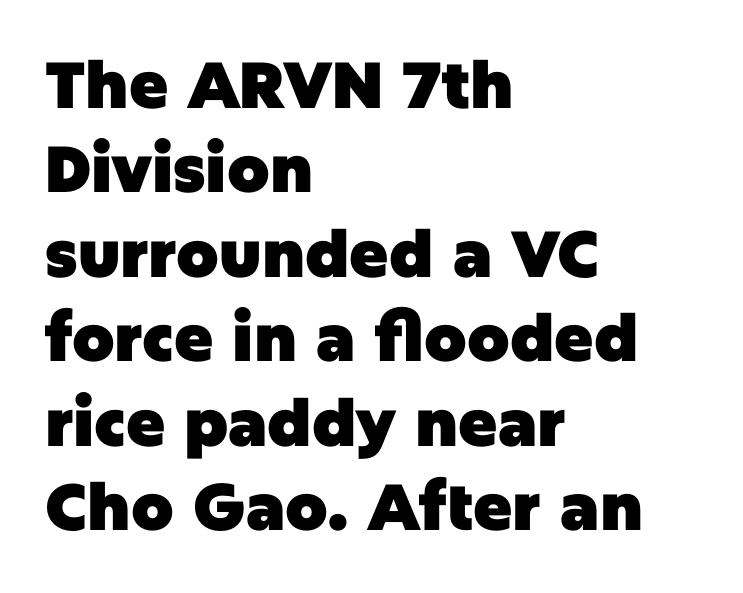
The image shows 65 px heavy sans-serif type, upright; set left-aligned, normal line spacing (1.3x), normal letter spacing, not underlined; low stroke contrast and a large x-height.
